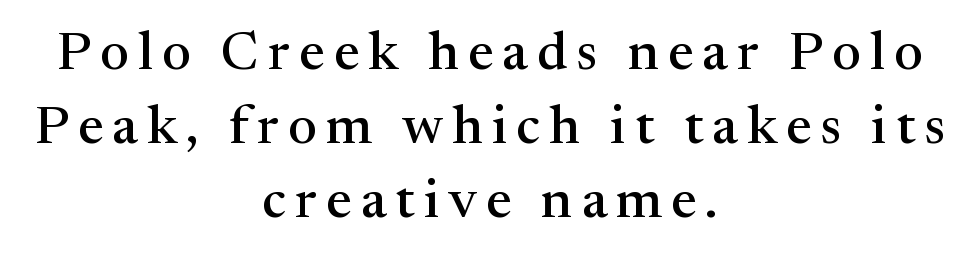
{"serif": "yes", "italic": "no", "width": "normal", "stroke_contrast": "medium", "x_height": "medium", "monospaced": "no", "underline": "no", "align": "center", "line_spacing": "normal", "line_spacing_ratio": 1.37, "glyph_px": 54}
